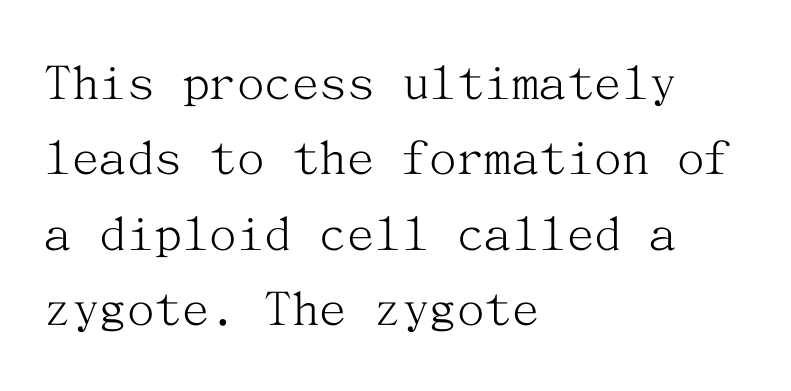
{"serif": "yes", "italic": "no", "bold": "no", "weight": "light", "width": "normal", "stroke_contrast": "medium", "x_height": "medium", "underline": "no", "align": "left", "line_spacing": "normal", "line_spacing_ratio": 1.37, "letter_spacing": "normal", "letter_spacing_em": 0.0, "glyph_px": 55}
